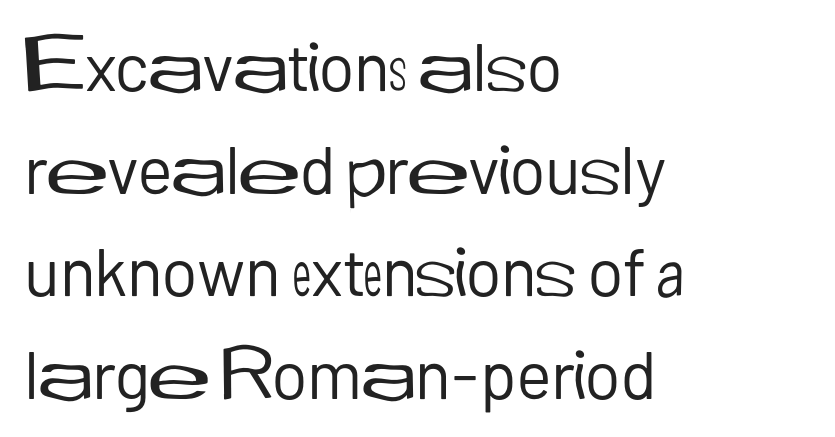
Q: Is the text bold? A: No.
Q: Is the text italic (slanted)? A: No, it is upright.
Q: Is the typeface a serif or a sans-serif typeface? A: Sans-serif.
Q: Is the text underlined? A: No.
Q: How is the paragraph aligned? A: Left-aligned.
Q: Is the spacing between letters normal or unusually wide? A: Normal.
Q: Is the spacing between lines tight, normal or loose? A: Normal.
Q: Width (condensed, normal, or wide)? A: Normal.
Q: Stroke contrast? A: Low.
Q: x-height? A: Medium.
Q: Monospaced? A: No.
